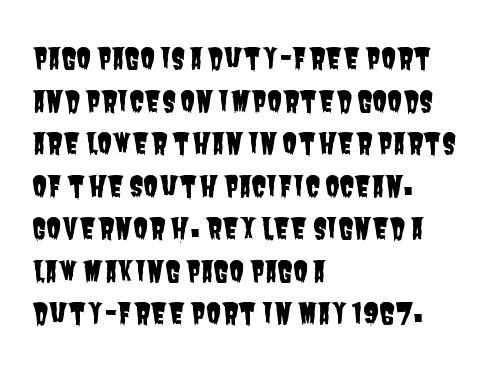
Q: Is the typeface a serif or a sans-serif typeface? A: Sans-serif.
Q: Is the text underlined? A: No.
Q: How is the paragraph aligned? A: Left-aligned.
Q: Is the spacing between letters normal or unusually wide? A: Normal.
Q: Is the spacing between lines tight, normal or loose? A: Normal.
Q: Width (condensed, normal, or wide)? A: Condensed.
Q: Stroke contrast? A: Low.
Q: x-height? A: Large.
Q: Monospaced? A: No.
